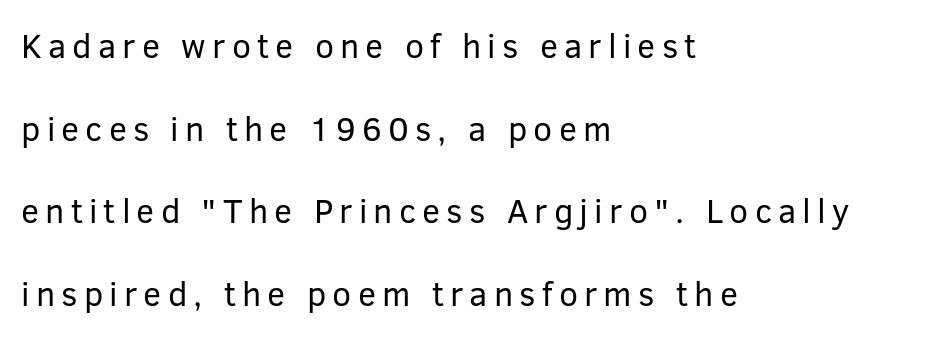
{"serif": "no", "italic": "no", "bold": "no", "weight": "regular", "width": "normal", "stroke_contrast": "low", "x_height": "medium", "monospaced": "no", "underline": "no", "align": "left", "line_spacing": "loose", "line_spacing_ratio": 2.43, "glyph_px": 34}
